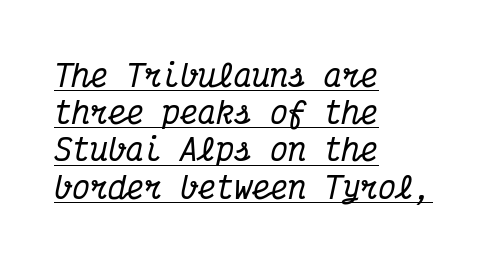
Q: Is the text italic (slanted)? A: Yes, it leans right by about 12 degrees.
Q: Is the typeface a serif or a sans-serif typeface? A: Serif.
Q: Is the text underlined? A: Yes.
Q: How is the paragraph aligned? A: Left-aligned.
Q: Is the spacing between letters normal or unusually wide? A: Normal.
Q: Width (condensed, normal, or wide)? A: Condensed.
Q: Stroke contrast? A: Medium.
Q: x-height? A: Medium.
Q: Monospaced? A: Yes.
